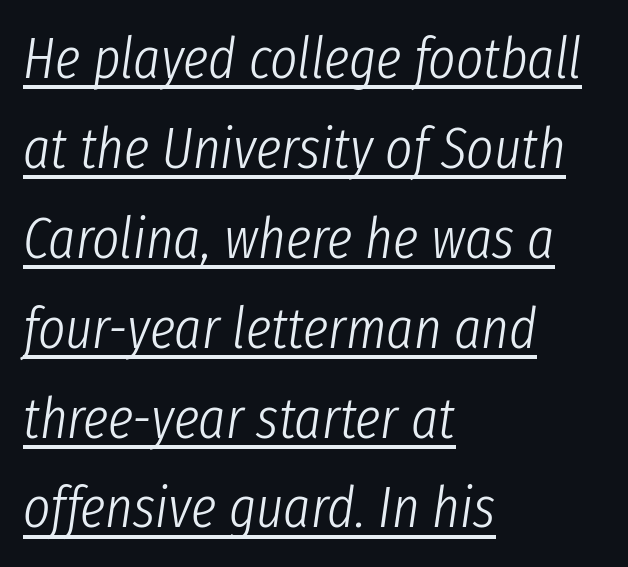
{"italic": "yes", "lean": "right", "slant_degrees": 8, "bold": "no", "weight": "light", "width": "condensed", "stroke_contrast": "low", "x_height": "medium", "monospaced": "no", "underline": "yes", "align": "left", "line_spacing": "normal", "line_spacing_ratio": 1.55, "letter_spacing": "normal", "letter_spacing_em": 0.0, "glyph_px": 58}
